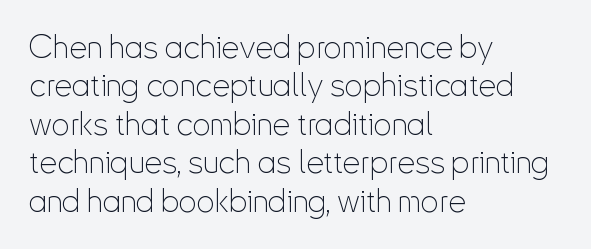
{"serif": "no", "italic": "no", "bold": "no", "weight": "thin", "width": "condensed", "stroke_contrast": "low", "x_height": "small", "monospaced": "no", "underline": "no", "align": "left", "line_spacing_ratio": 1.2, "letter_spacing": "normal", "letter_spacing_em": 0.0, "glyph_px": 32}
